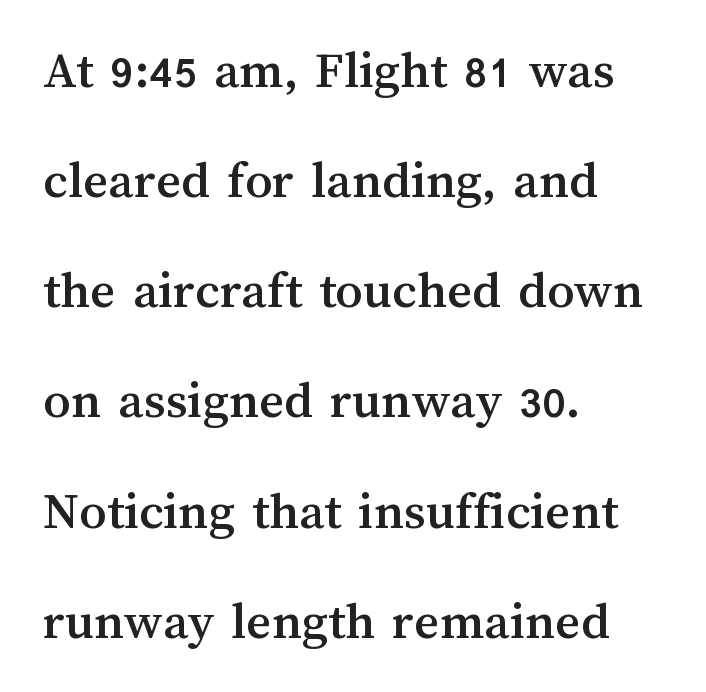
The image shows 54 px text type, upright; set left-aligned, loose line spacing (2.04x), normal letter spacing, not underlined; medium stroke contrast and a medium x-height.
